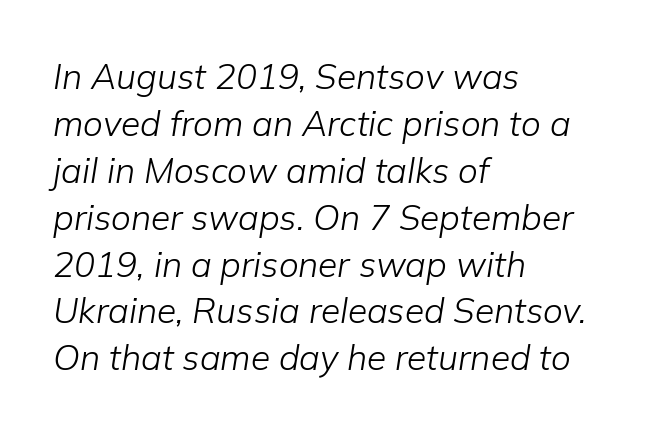
Teacher's note: observe the even left margin — that is flush-left alignment. Quick note: interline space is typical. Honestly, the letter spacing is just normal — you wouldn't notice it. Letters have the restrained weight of plain body copy at most. The letters advance in unequal steps, a hallmark of proportional type. This sample uses an oblique cut, with every glyph tilted off the vertical.
